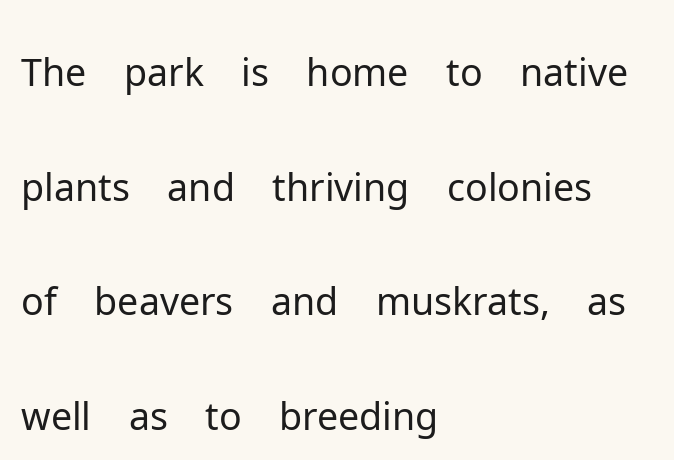
Is this a heavy cut? Hardly; it is regular or lighter. The lines sit at an ordinary, default distance from one another. Clear beneath every line of the passage. Type style note: lacks serifs.
